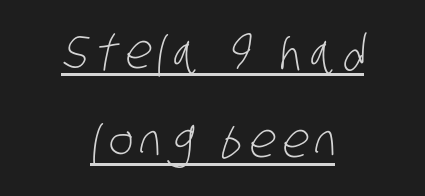
{"serif": "no", "bold": "no", "weight": "light", "width": "condensed", "stroke_contrast": "low", "x_height": "large", "monospaced": "no", "underline": "yes", "align": "center", "line_spacing": "loose", "line_spacing_ratio": 1.9, "glyph_px": 47}
